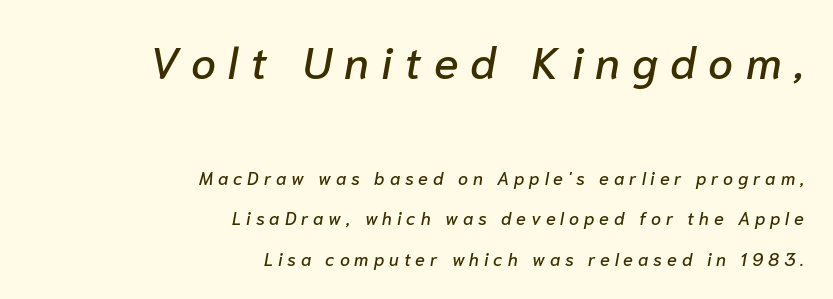
Here the first block reads like a headline and the second like body copy. Students, observe: this is what heavily led, spacious text looks like. How are the letters spaced? Widely, with obvious added tracking. The zone under the glyphs is completely vacant. This sample has the flowing, uneven cadence of proportional lettering.
